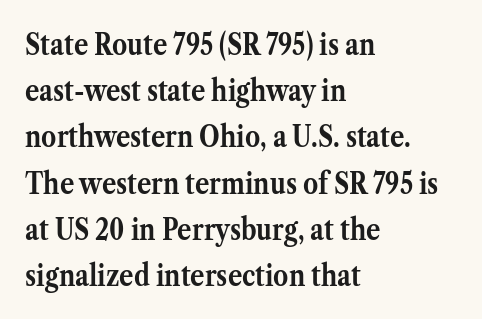
{"serif": "yes", "italic": "no", "bold": "yes", "weight": "semibold", "width": "normal", "stroke_contrast": "medium", "x_height": "medium", "monospaced": "no", "underline": "no", "align": "left", "line_spacing": "normal", "line_spacing_ratio": 1.54, "letter_spacing": "normal", "letter_spacing_em": 0.0, "glyph_px": 30}
